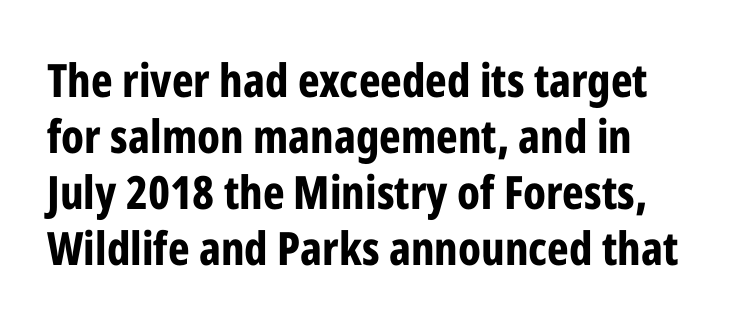
Q: Is the text bold? A: Yes.
Q: Is the text italic (slanted)? A: No, it is upright.
Q: Is the typeface a serif or a sans-serif typeface? A: Sans-serif.
Q: Is the text underlined? A: No.
Q: How is the paragraph aligned? A: Left-aligned.
Q: Is the spacing between letters normal or unusually wide? A: Normal.
Q: Width (condensed, normal, or wide)? A: Condensed.
Q: Stroke contrast? A: Low.
Q: x-height? A: Medium.
Q: Monospaced? A: No.
